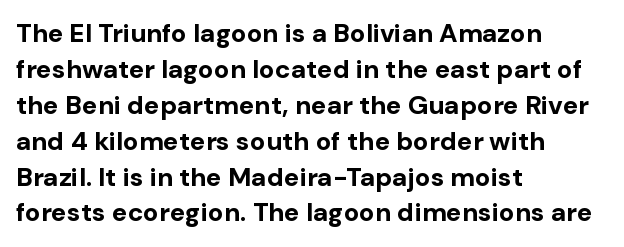
{"italic": "no", "bold": "yes", "underline": "no", "align": "left", "line_spacing": "normal", "line_spacing_ratio": 1.38, "letter_spacing": "normal", "letter_spacing_em": 0.0, "glyph_px": 26}
